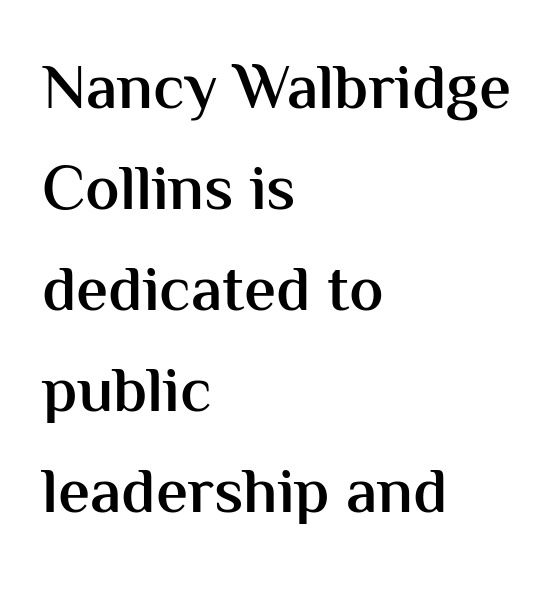
{"serif": "no", "italic": "no", "bold": "semi", "weight": "semibold", "width": "normal", "stroke_contrast": "medium", "x_height": "medium", "monospaced": "no", "underline": "no", "align": "left", "line_spacing": "normal", "line_spacing_ratio": 1.58, "letter_spacing": "normal", "letter_spacing_em": 0.0, "glyph_px": 64}
